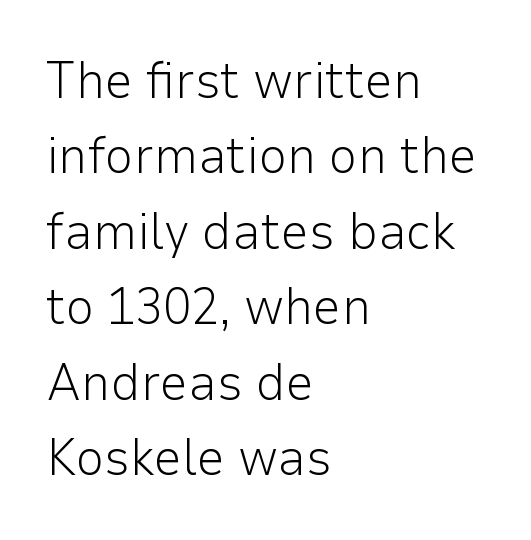
{"serif": "no", "italic": "no", "bold": "no", "weight": "light", "width": "normal", "stroke_contrast": "low", "x_height": "medium", "monospaced": "no", "underline": "no", "align": "left", "line_spacing": "normal", "line_spacing_ratio": 1.48, "letter_spacing": "normal", "letter_spacing_em": 0.0, "glyph_px": 51}
